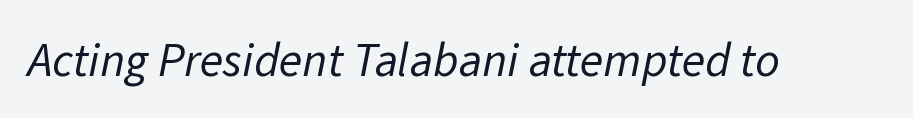
The image shows 48 px regular-weight sans-serif type; set normal letter spacing, not underlined; low stroke contrast and a medium x-height.
